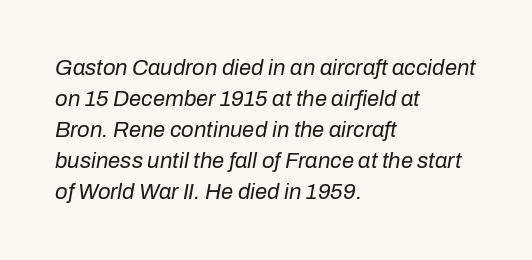
The image shows 22 px text type, italic (leaning right); set left-aligned, normal line spacing (1.41x), normal letter spacing, not underlined.
